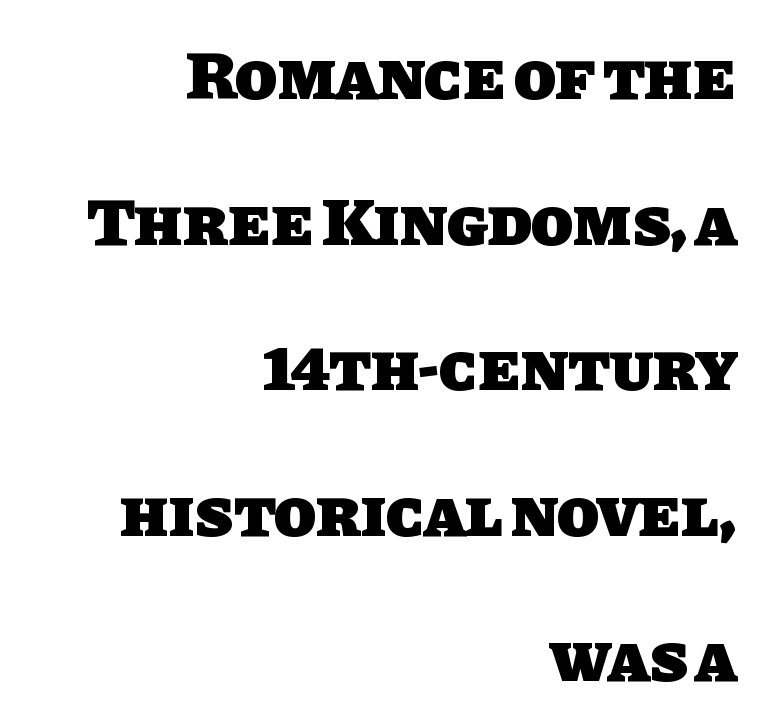
{"serif": "no", "bold": "yes", "weight": "heavy", "width": "normal", "stroke_contrast": "low", "x_height": "large", "monospaced": "no", "underline": "no", "align": "right", "line_spacing": "loose", "line_spacing_ratio": 2.11, "letter_spacing": "normal", "letter_spacing_em": 0.0, "glyph_px": 69}
